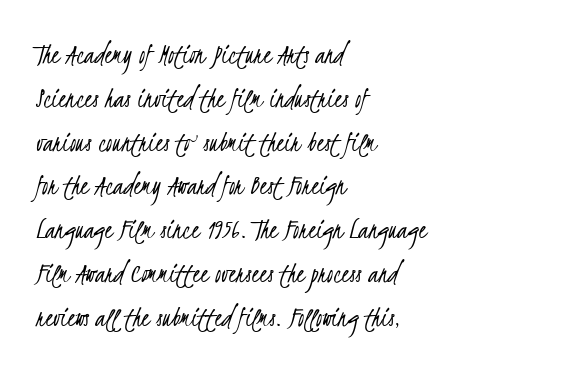
Q: Is the text bold? A: No.
Q: Is the typeface a serif or a sans-serif typeface? A: Sans-serif.
Q: Is the text underlined? A: No.
Q: How is the paragraph aligned? A: Left-aligned.
Q: Is the spacing between letters normal or unusually wide? A: Normal.
Q: Is the spacing between lines tight, normal or loose? A: Normal.
Q: Width (condensed, normal, or wide)? A: Condensed.
Q: Stroke contrast? A: Low.
Q: x-height? A: Small.
Q: Monospaced? A: No.
